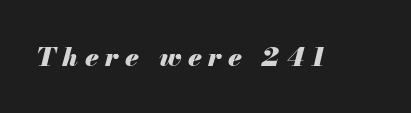
The image shows 26 px bold type, italic (leaning right); set unusually wide letter spacing (+0.26 em), not underlined.
